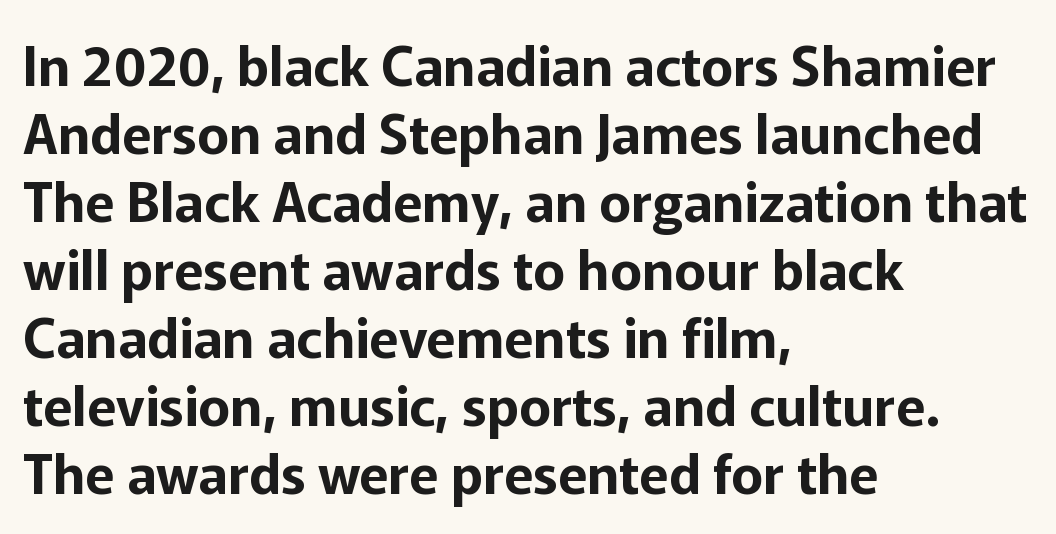
The image shows 54 px sans-serif type, upright; set left-aligned, normal line spacing (1.26x), normal letter spacing, not underlined; low stroke contrast and a medium x-height.
